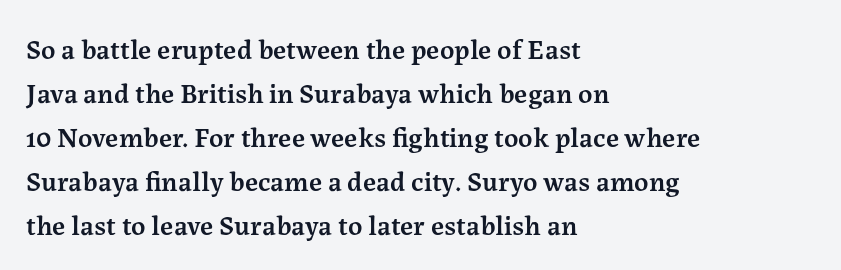
Is this a fixed-width face? No — the glyphs have proportional, varying widths. Stems and bowls a touch heavier than normal — semibold. Small tapered or slab feet sit at the stroke ends, so this counts as serif. The rows are spaced the way most documents space them. You can tell it's not italic because the verticals are truly vertical. Leftover space on each line is placed entirely after the last word.
